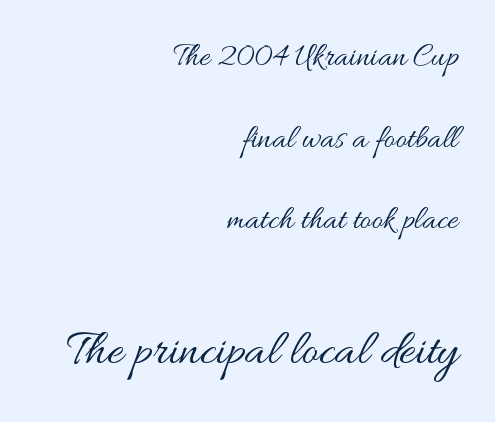
Q: Is the text bold? A: No.
Q: Is the text italic (slanted)? A: Yes.
Q: Is the text underlined? A: No.
Q: How is the paragraph aligned? A: Right-aligned.
Q: Is the spacing between letters normal or unusually wide? A: Normal.
Q: Is the spacing between lines tight, normal or loose? A: Loose.
Q: Which block of text is set in a larger size, the first (top) or the second (bottom)? A: The second (bottom) one.
Q: Width (condensed, normal, or wide)? A: Wide.
Q: Stroke contrast? A: Medium.
Q: x-height? A: Small.
Q: Monospaced? A: No.
